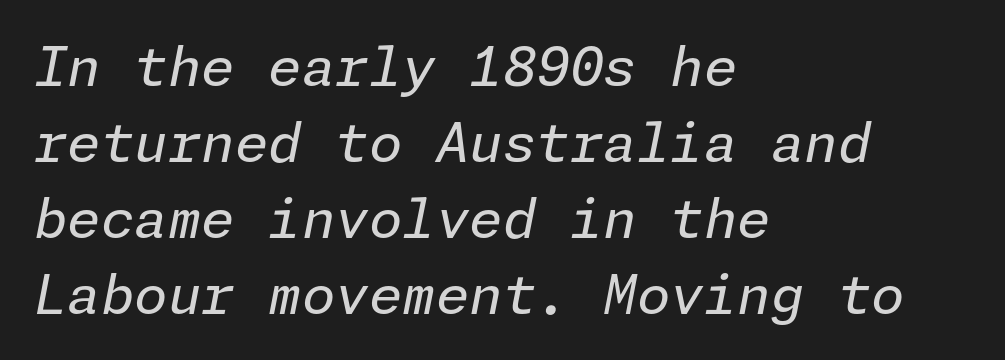
The letters look calm and open, with moderate or lighter stems. An italicized treatment has been applied to the whole sample. Descenders hang freely into open space. A normal amount of white space separates one row of letters from the next. Left-aligned paragraph, ragged on the right.
